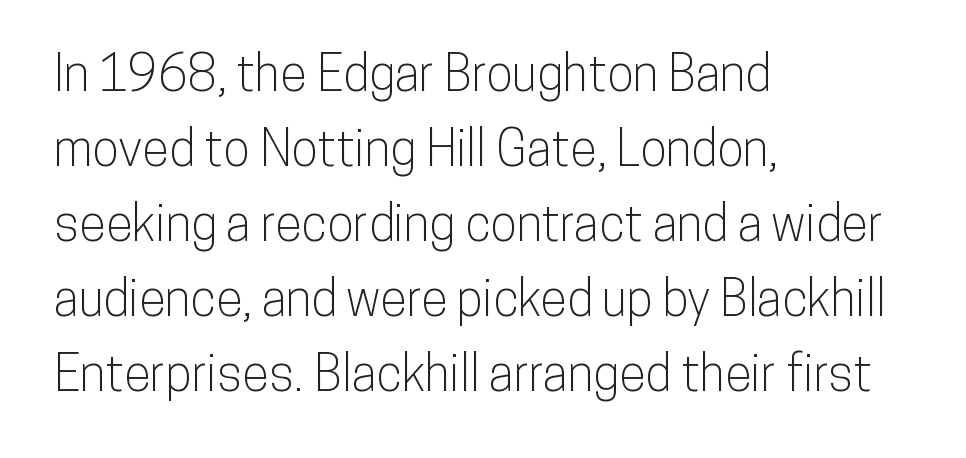
{"serif": "no", "italic": "no", "width": "condensed", "stroke_contrast": "low", "x_height": "medium", "monospaced": "no", "underline": "no", "align": "left", "line_spacing": "normal", "line_spacing_ratio": 1.53, "letter_spacing": "normal", "letter_spacing_em": 0.0, "glyph_px": 49}
